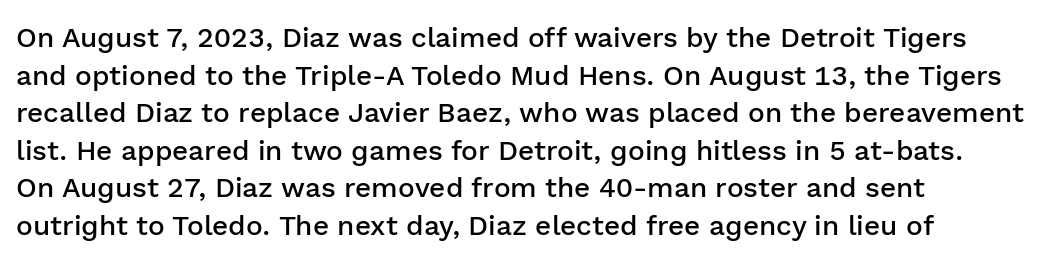
The rows are spaced the way most documents space them. Spacing verdict: proportional, widths tailored to each character. The passage shown is typeset with a sans-serif family. A typesetter would mark this as roman, not italic. Characters follow at the spacing the type designer built in. The letters are semibold — heavier than regular but short of a full bold.
